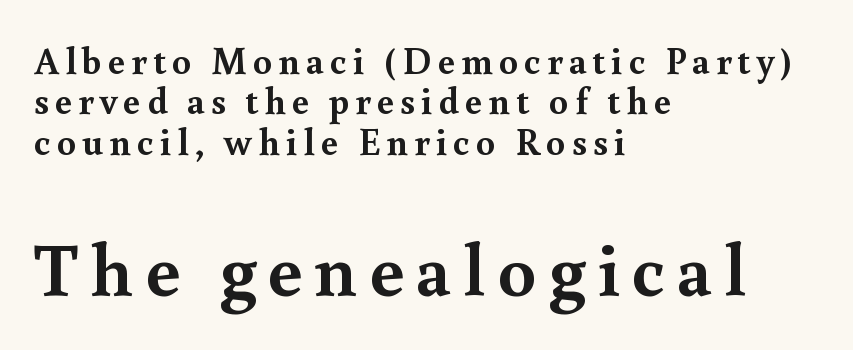
Q: Is the text bold? A: Yes.
Q: Is the text italic (slanted)? A: No, it is upright.
Q: Is the typeface a serif or a sans-serif typeface? A: Serif.
Q: Is the text underlined? A: No.
Q: How is the paragraph aligned? A: Left-aligned.
Q: Is the spacing between lines tight, normal or loose? A: Tight.
Q: Which block of text is set in a larger size, the first (top) or the second (bottom)? A: The second (bottom) one.
Q: Width (condensed, normal, or wide)? A: Normal.
Q: x-height? A: Small.
Q: Monospaced? A: No.
